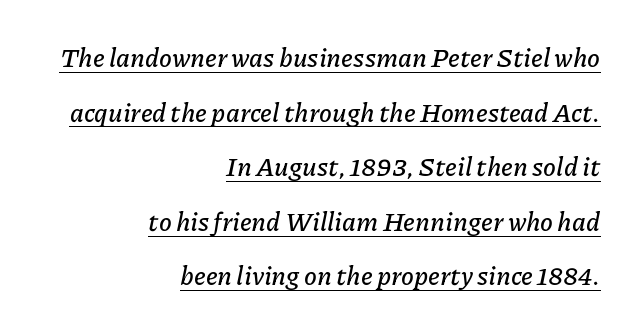
{"italic": "yes", "lean": "right", "slant_degrees": 11, "underline": "yes", "align": "right", "line_spacing": "loose", "line_spacing_ratio": 2.1, "letter_spacing": "normal", "letter_spacing_em": 0.0, "glyph_px": 26}
